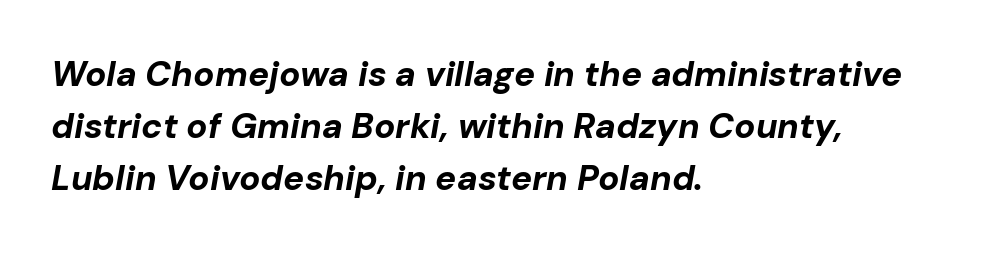
Q: Is the text bold? A: Yes.
Q: Is the text italic (slanted)? A: Yes, it leans right by about 10 degrees.
Q: Is the text underlined? A: No.
Q: How is the paragraph aligned? A: Left-aligned.
Q: Is the spacing between letters normal or unusually wide? A: Normal.
Q: Is the spacing between lines tight, normal or loose? A: Normal.
Q: Width (condensed, normal, or wide)? A: Normal.
Q: Stroke contrast? A: Low.
Q: x-height? A: Medium.
Q: Monospaced? A: No.
